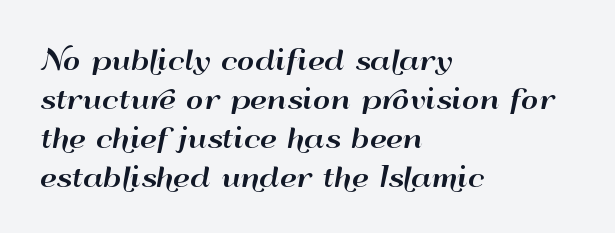
{"underline": "no", "align": "left", "line_spacing": "normal", "line_spacing_ratio": 1.44, "letter_spacing": "normal", "letter_spacing_em": 0.0, "glyph_px": 27}
